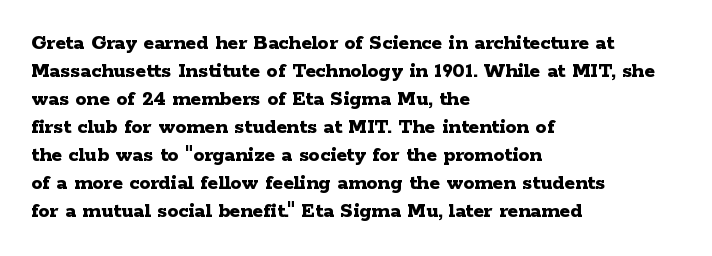
{"italic": "no", "bold": "yes", "underline": "no", "align": "left", "line_spacing": "normal", "line_spacing_ratio": 1.27, "letter_spacing": "normal", "letter_spacing_em": 0.0, "glyph_px": 22}
